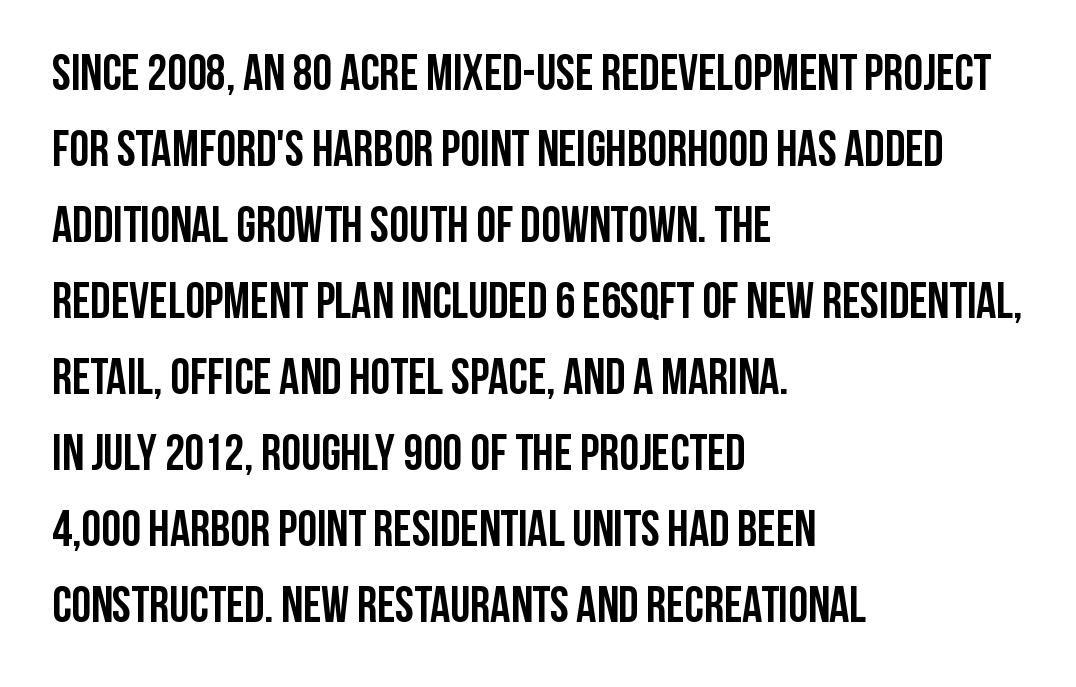
The image shows 50 px semibold, condensed sans-serif type, upright; set left-aligned, normal line spacing (1.52x), normal letter spacing, not underlined; low stroke contrast and a large x-height.
